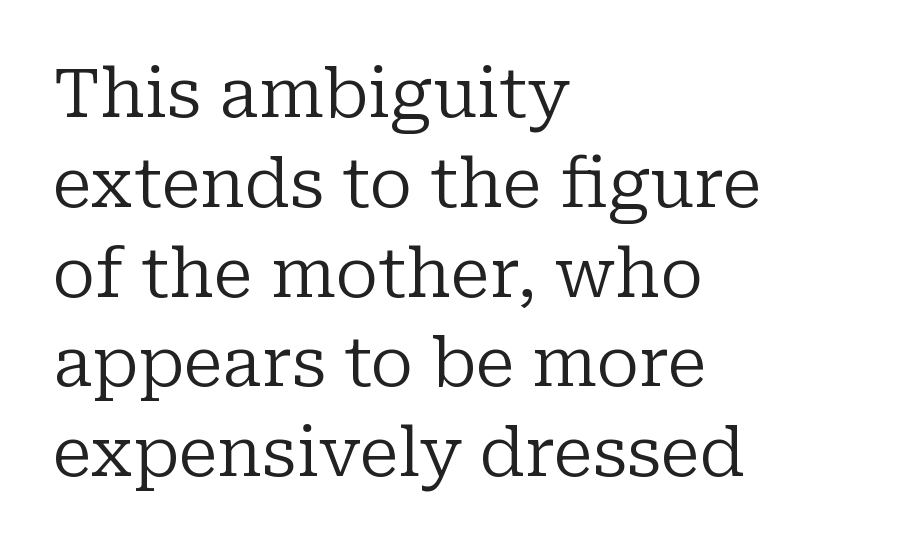
The image shows 68 px regular-weight serif type, upright; set left-aligned, normal line spacing (1.32x), normal letter spacing, not underlined; low stroke contrast and a medium x-height.
